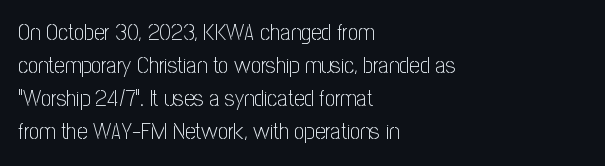
The image shows 23 px text type, upright; set left-aligned, normal line spacing (1.44x), normal letter spacing, not underlined.
